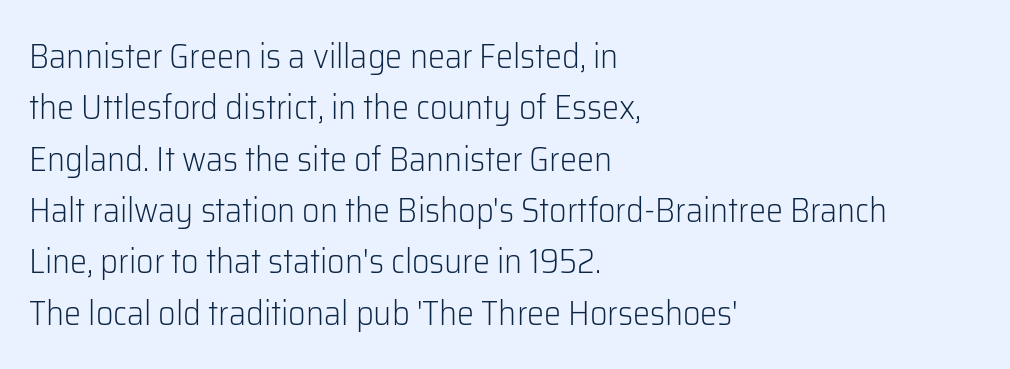
How would I describe the line gaps? Plain and ordinary. Words float on clear page, feet unadorned. On a weight scale, this lands at 450 or below. The rag falls on the right side of this text block. Serif or sans? Sans — the stroke terminals are bare. Tracking here is standard; glyphs follow each other at the usual distance.
